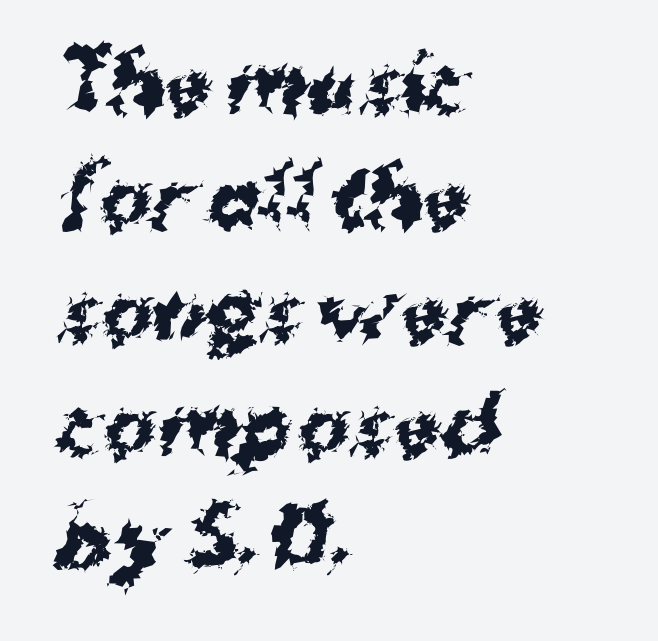
Q: Is the text bold? A: Yes.
Q: Is the typeface a serif or a sans-serif typeface? A: Sans-serif.
Q: Is the text underlined? A: No.
Q: How is the paragraph aligned? A: Left-aligned.
Q: Is the spacing between letters normal or unusually wide? A: Normal.
Q: Is the spacing between lines tight, normal or loose? A: Normal.
Q: Width (condensed, normal, or wide)? A: Normal.
Q: Stroke contrast? A: Medium.
Q: x-height? A: Medium.
Q: Monospaced? A: No.
